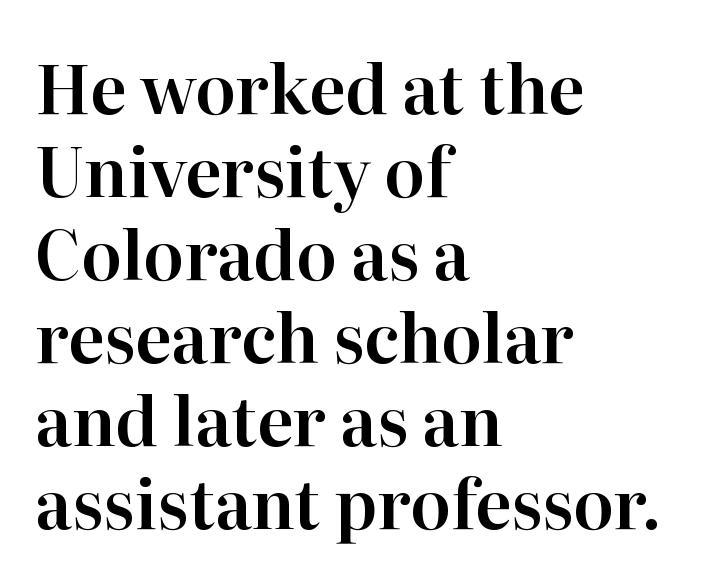
The image shows 67 px serif type, upright; set left-aligned, line spacing 1.24x, normal letter spacing, not underlined; high stroke contrast and a medium x-height.
